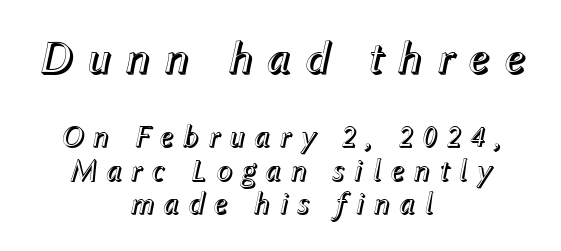
The image shows 47 px text type, italic (leaning right); set centered, tight line spacing (1.09x), unusually wide letter spacing (+0.27 em), not underlined; the first (top) block is 1.52x larger; a medium x-height.
